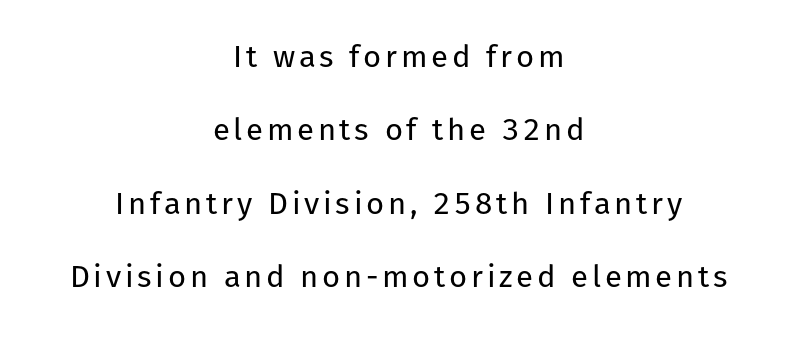
The image shows 31 px regular-weight sans-serif type, upright; set centered, loose line spacing (2.37x), not underlined; low stroke contrast and a medium x-height.
